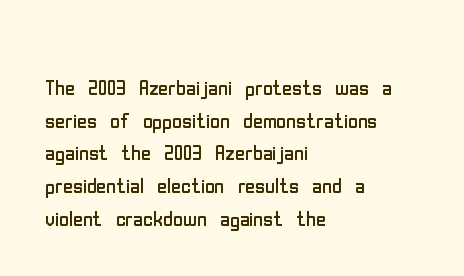
{"italic": "no", "bold": "no", "underline": "no", "align": "left", "line_spacing_ratio": 1.21, "letter_spacing": "normal", "letter_spacing_em": 0.0, "glyph_px": 27}
